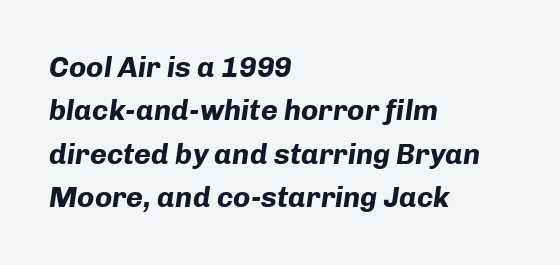
Horizontal alignment here is leftward, the default for most running prose. A typesetter would call this leading conventional body-copy spacing. Tracking here is standard; glyphs follow each other at the usual distance. As a designer I'd log this as weight 700, bold. The passage shown is not underscored anywhere.
